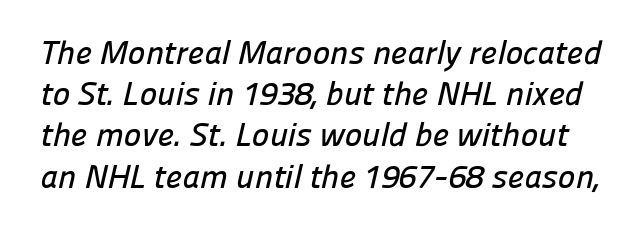
Q: Is the typeface a serif or a sans-serif typeface? A: Sans-serif.
Q: Is the text underlined? A: No.
Q: Is the spacing between letters normal or unusually wide? A: Normal.
Q: Is the spacing between lines tight, normal or loose? A: Normal.
Q: Width (condensed, normal, or wide)? A: Normal.
Q: Stroke contrast? A: Low.
Q: x-height? A: Medium.
Q: Monospaced? A: No.
